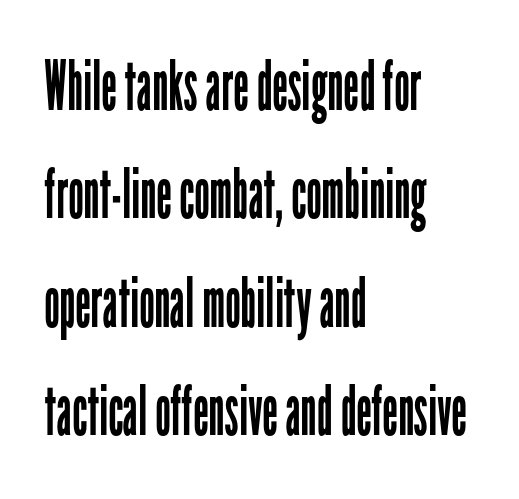
Q: Is the text bold? A: No.
Q: Is the text italic (slanted)? A: No, it is upright.
Q: Is the typeface a serif or a sans-serif typeface? A: Sans-serif.
Q: Is the text underlined? A: No.
Q: How is the paragraph aligned? A: Left-aligned.
Q: Is the spacing between letters normal or unusually wide? A: Normal.
Q: Is the spacing between lines tight, normal or loose? A: Normal.
Q: Width (condensed, normal, or wide)? A: Condensed.
Q: Stroke contrast? A: Low.
Q: x-height? A: Medium.
Q: Monospaced? A: No.
